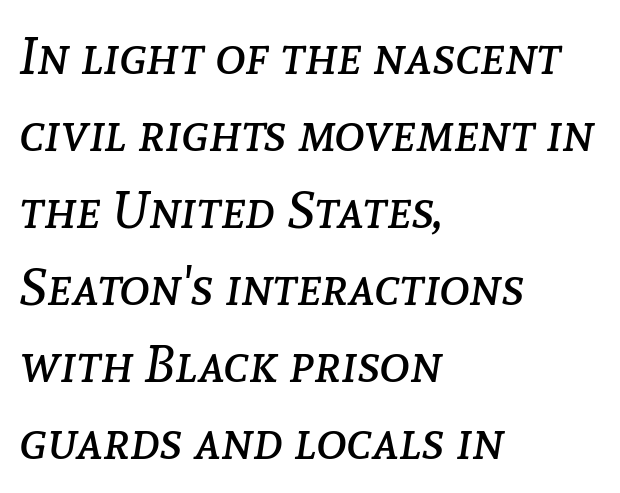
{"italic": "yes", "lean": "right", "slant_degrees": 8, "bold": "no", "weight": "regular", "width": "normal", "stroke_contrast": "low", "x_height": "medium", "monospaced": "no", "underline": "no", "align": "left", "line_spacing": "normal", "line_spacing_ratio": 1.48, "letter_spacing": "normal", "letter_spacing_em": 0.0, "glyph_px": 52}
